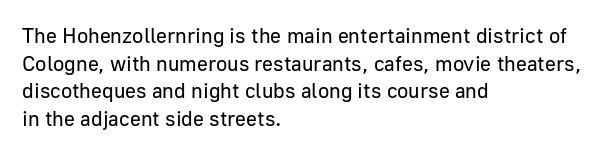
Q: Is the text bold? A: No.
Q: Is the text italic (slanted)? A: No, it is upright.
Q: Is the text underlined? A: No.
Q: How is the paragraph aligned? A: Left-aligned.
Q: Is the spacing between letters normal or unusually wide? A: Normal.
Q: Is the spacing between lines tight, normal or loose? A: Normal.
